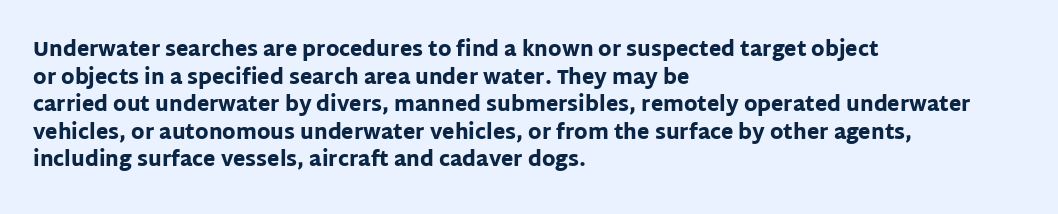
The image shows 20 px bold type, upright; set left-aligned, normal line spacing (1.38x), normal letter spacing, not underlined.
